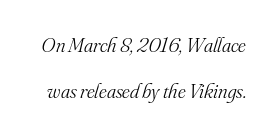
Q: Is the text bold? A: No.
Q: Is the text italic (slanted)? A: Yes, it leans right by about 16 degrees.
Q: Is the text underlined? A: No.
Q: Is the spacing between letters normal or unusually wide? A: Normal.
Q: Is the spacing between lines tight, normal or loose? A: Loose.
